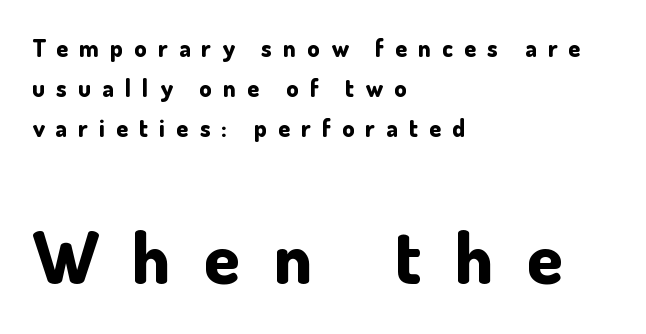
Letters rest on an invisible, unmarked baseline. If you squint, the bottom block still reads clearly — it's the larger of the two. How heavy is the stroke? Heavy — this is a bold. The face used here is rendered with a markedly widened letterfit. The face used here is a sans, in the tradition of grotesques and geometrics.
